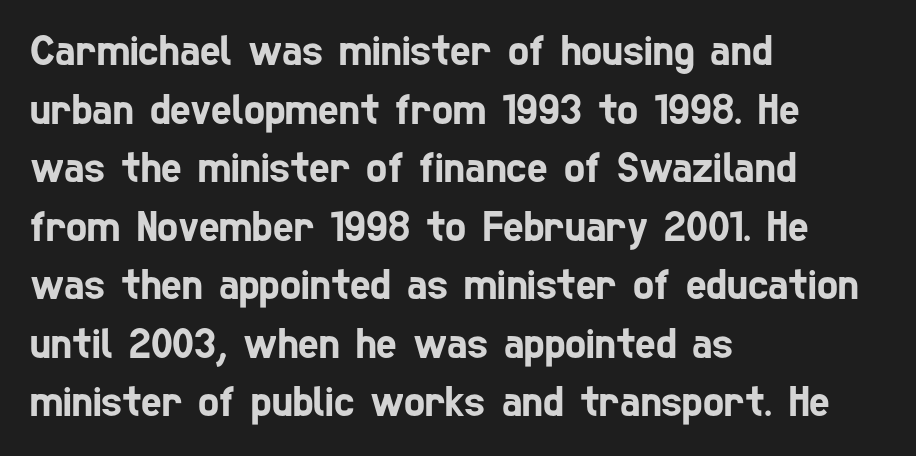
The image shows 44 px condensed sans-serif type; set left-aligned, normal line spacing (1.33x), normal letter spacing, not underlined; low stroke contrast and a medium x-height.
